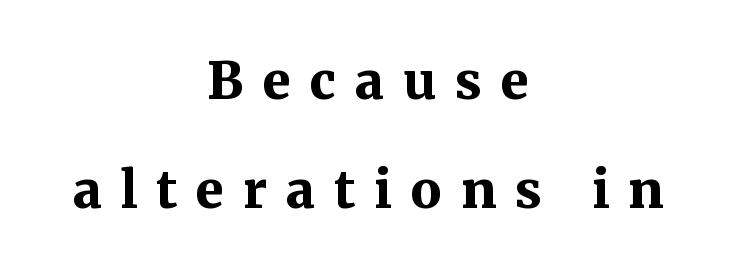
{"serif": "yes", "italic": "no", "bold": "yes", "weight": "bold", "width": "normal", "stroke_contrast": "medium", "x_height": "medium", "monospaced": "no", "underline": "no", "align": "center", "line_spacing": "loose", "line_spacing_ratio": 2.13, "letter_spacing": "wide", "letter_spacing_em": 0.37, "glyph_px": 51}
